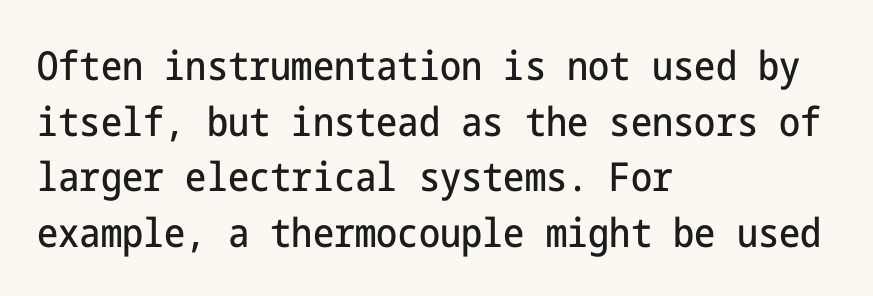
Q: Is the text italic (slanted)? A: No, it is upright.
Q: Is the typeface a serif or a sans-serif typeface? A: Sans-serif.
Q: Is the text underlined? A: No.
Q: How is the paragraph aligned? A: Left-aligned.
Q: Is the spacing between letters normal or unusually wide? A: Normal.
Q: Is the spacing between lines tight, normal or loose? A: Normal.
Q: Width (condensed, normal, or wide)? A: Condensed.
Q: Stroke contrast? A: Low.
Q: x-height? A: Medium.
